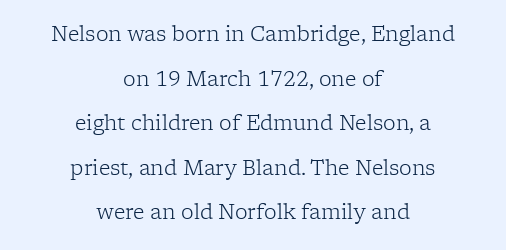
Check under the words: just untouched page. No extra tracking has been applied to these lines. Compared with a flush-left layout, this one balances lines on the center instead. Caption: face not bold, strokes unweighted. Nope, not italic — everything's standing straight. Does the leading feel generous? Absolutely, it's lavish.
